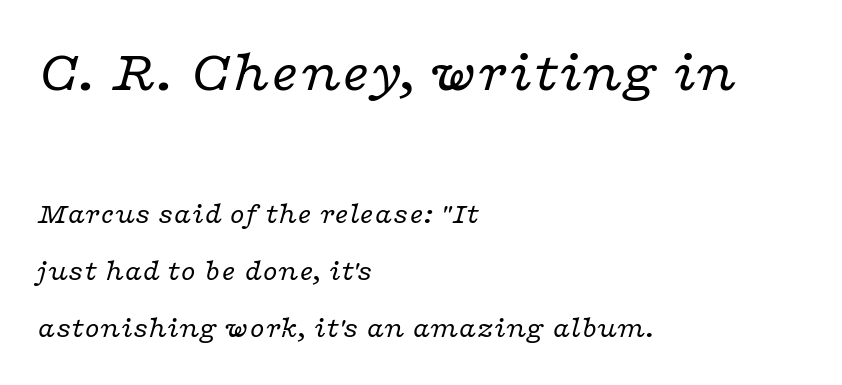
The image shows 59 px regular-weight, wide serif type, italic (leaning right); set left-aligned, loose line spacing (1.9x), normal letter spacing, not underlined; the first (top) block is 1.97x larger; low stroke contrast and a medium x-height.
